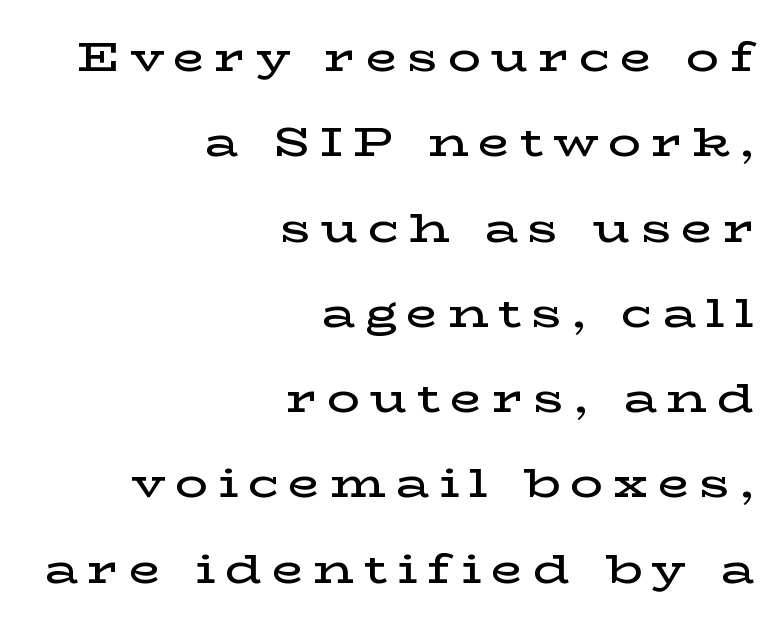
The image shows 41 px semibold, wide serif type, upright; set right-aligned, loose line spacing (2.08x), unusually wide letter spacing (+0.24 em), not underlined; low stroke contrast and a medium x-height.
